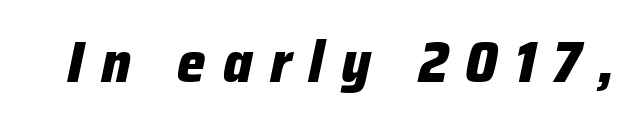
This rendering features lettering with no underline. Every letter is thick-stroked: bold, no question. The horizontal fit of the characters is loose and conspicuously gappy. A typesetter would mark this as italic.
